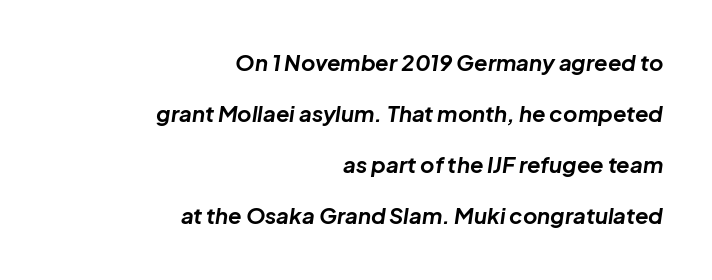
Typeset ragged left — the right edge is the straight one. Descenders hang freely into open space. Rendered with sloped, italic letterforms. Summary of vertical rhythm: relaxed, with wide interline spacing.
